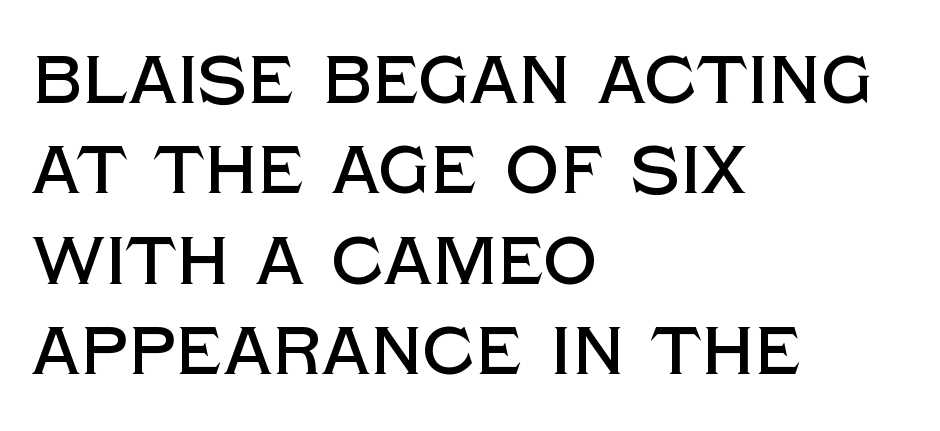
Q: Is the text italic (slanted)? A: No, it is upright.
Q: Is the typeface a serif or a sans-serif typeface? A: Sans-serif.
Q: Is the text underlined? A: No.
Q: How is the paragraph aligned? A: Left-aligned.
Q: Is the spacing between letters normal or unusually wide? A: Normal.
Q: Is the spacing between lines tight, normal or loose? A: Normal.
Q: Width (condensed, normal, or wide)? A: Normal.
Q: x-height? A: Large.
Q: Monospaced? A: No.
